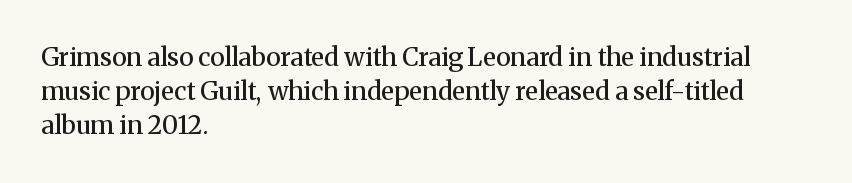
The image shows 25 px text type, upright; set left-aligned, normal line spacing (1.37x), normal letter spacing, not underlined.
